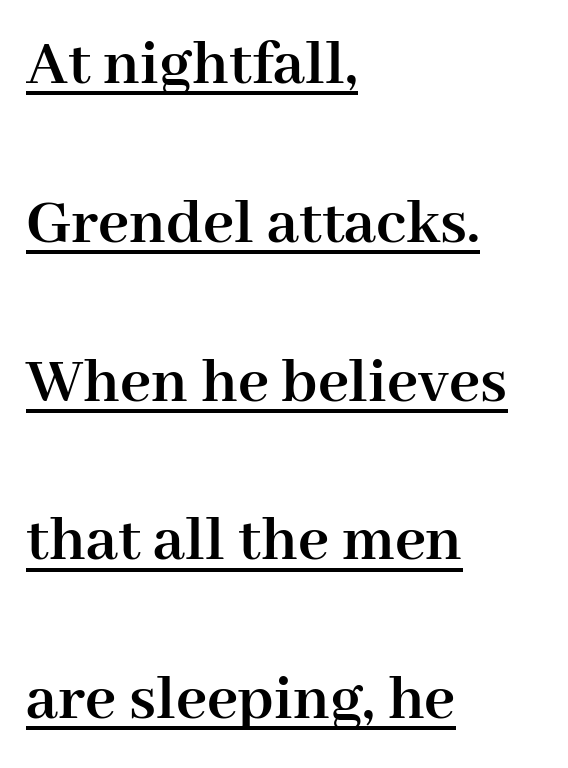
The rendering uses natural spacing where letterforms have individual widths. What weight is shown? A full bold with thick strokes. The compositor pushed each line to the left boundary. How are the letters spaced? Ordinarily, with no added tracking. The rendering uses the underline text-decoration. This is roman type, the default non-slanted kind.
